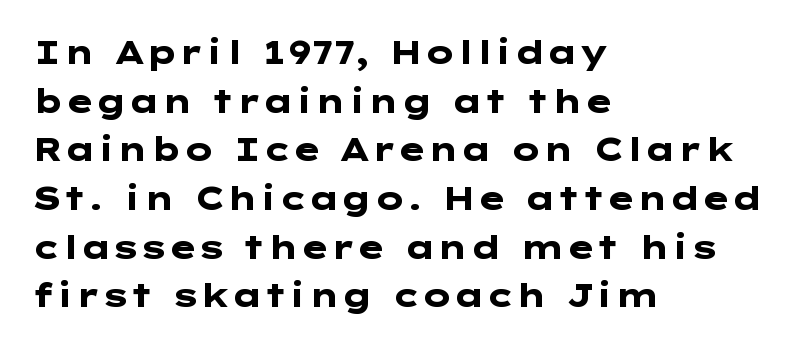
{"serif": "no", "italic": "no", "bold": "yes", "weight": "heavy", "width": "wide", "stroke_contrast": "low", "x_height": "medium", "underline": "no", "align": "left", "line_spacing": "normal", "line_spacing_ratio": 1.52, "letter_spacing": "normal", "letter_spacing_em": 0.0, "glyph_px": 32}
